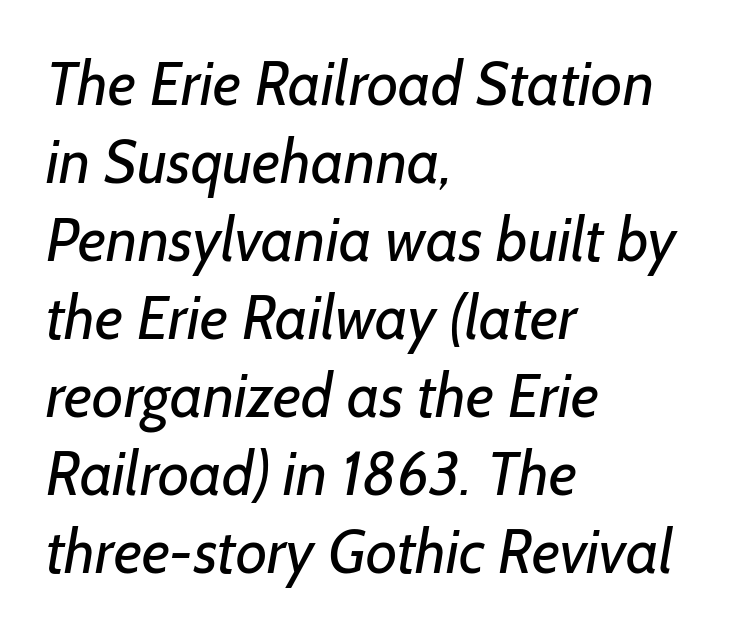
Q: Is the text bold? A: No.
Q: Is the typeface a serif or a sans-serif typeface? A: Sans-serif.
Q: Is the text underlined? A: No.
Q: How is the paragraph aligned? A: Left-aligned.
Q: Is the spacing between letters normal or unusually wide? A: Normal.
Q: Is the spacing between lines tight, normal or loose? A: Normal.
Q: Width (condensed, normal, or wide)? A: Normal.
Q: Stroke contrast? A: Low.
Q: x-height? A: Medium.
Q: Monospaced? A: No.
